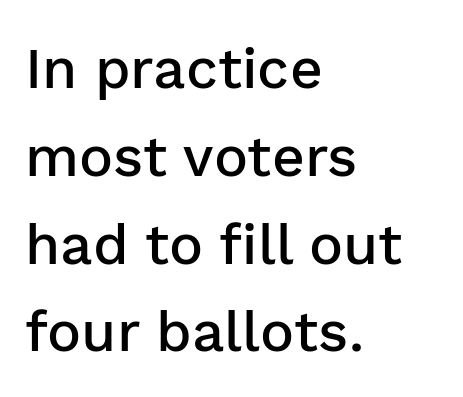
The image shows 57 px semibold sans-serif type, upright; set left-aligned, normal line spacing (1.54x), normal letter spacing, not underlined; low stroke contrast and a medium x-height.
